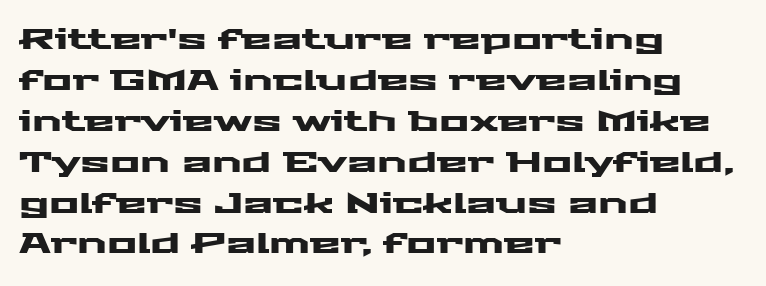
Q: Is the text italic (slanted)? A: No, it is upright.
Q: Is the typeface a serif or a sans-serif typeface? A: Sans-serif.
Q: Is the text underlined? A: No.
Q: How is the paragraph aligned? A: Left-aligned.
Q: Is the spacing between letters normal or unusually wide? A: Normal.
Q: Is the spacing between lines tight, normal or loose? A: Normal.
Q: Width (condensed, normal, or wide)? A: Wide.
Q: Stroke contrast? A: Medium.
Q: x-height? A: Medium.
Q: Monospaced? A: No.
